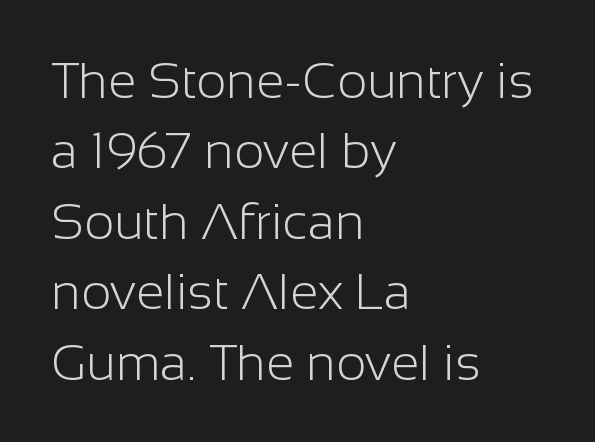
{"serif": "no", "italic": "no", "bold": "no", "weight": "light", "width": "normal", "stroke_contrast": "low", "x_height": "medium", "monospaced": "no", "underline": "no", "align": "left", "line_spacing": "normal", "line_spacing_ratio": 1.38, "letter_spacing": "normal", "letter_spacing_em": 0.0, "glyph_px": 51}
